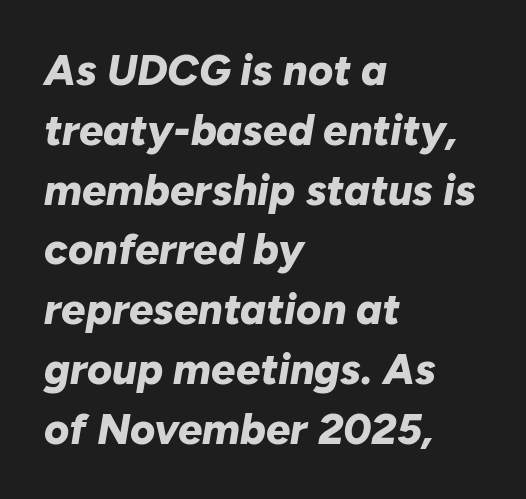
Baseline-to-baseline distance is the conventional proportion of letter height. Layout note: lines flush left. Slant detected: the letters are inclined. The typesetting leans heavy: a genuine bold. Spacing between characters is what you'd get straight out of the box.
